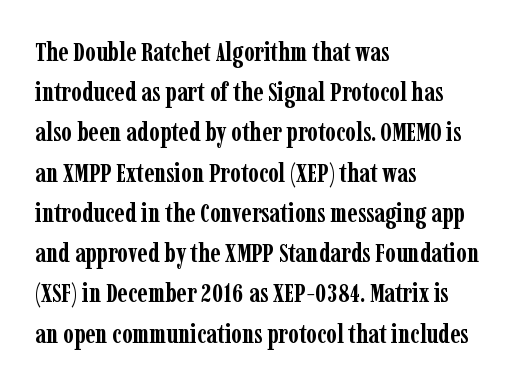
{"italic": "no", "bold": "yes", "underline": "no", "align": "left", "line_spacing": "normal", "line_spacing_ratio": 1.49, "letter_spacing": "normal", "letter_spacing_em": 0.0, "glyph_px": 27}
